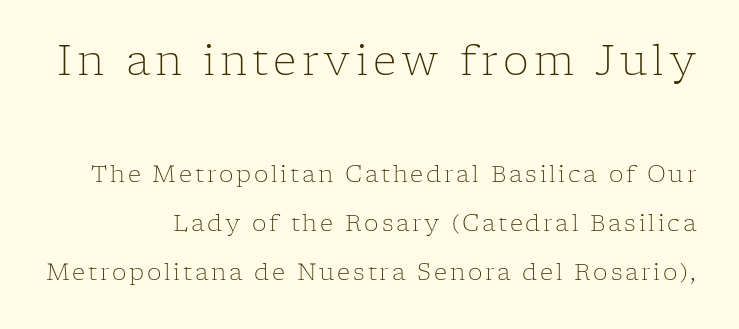
{"serif": "yes", "italic": "no", "bold": "no", "weight": "light", "width": "normal", "stroke_contrast": "low", "x_height": "medium", "monospaced": "no", "underline": "no", "line_spacing": "loose", "line_spacing_ratio": 2.14, "larger_block": "first", "size_ratio": 1.78, "glyph_px": 41}
